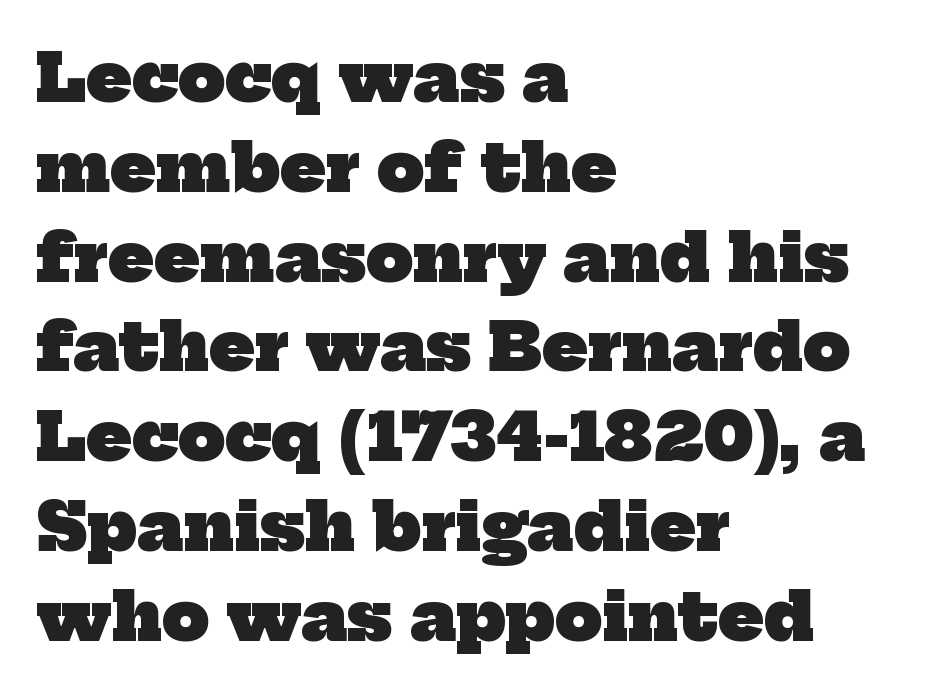
{"serif": "yes", "bold": "yes", "weight": "heavy", "width": "normal", "stroke_contrast": "low", "x_height": "medium", "monospaced": "no", "underline": "no", "align": "left", "line_spacing": "normal", "line_spacing_ratio": 1.36, "letter_spacing": "normal", "letter_spacing_em": 0.0, "glyph_px": 66}
